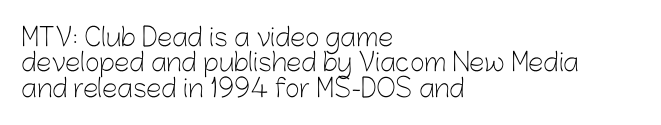
The image shows 25 px text type, upright; set left-aligned, tight line spacing (1.02x), normal letter spacing, not underlined.
